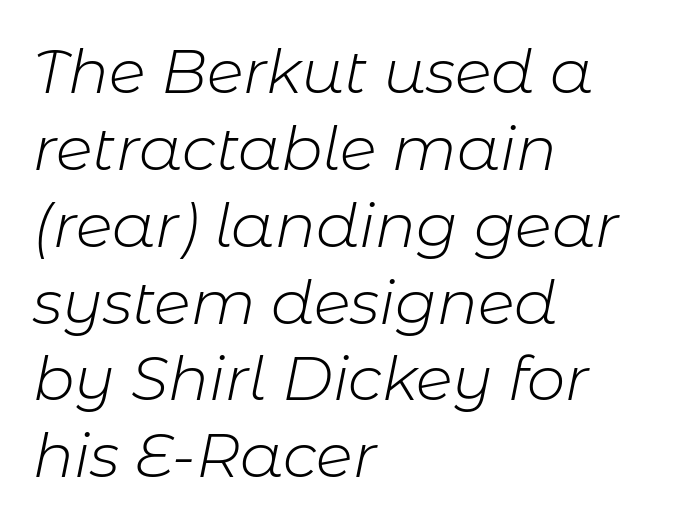
Q: Is the text bold? A: No.
Q: Is the text italic (slanted)? A: Yes, it leans right by about 11 degrees.
Q: Is the text underlined? A: No.
Q: How is the paragraph aligned? A: Left-aligned.
Q: Is the spacing between letters normal or unusually wide? A: Normal.
Q: Is the spacing between lines tight, normal or loose? A: Normal.
Q: Width (condensed, normal, or wide)? A: Normal.
Q: Stroke contrast? A: Low.
Q: x-height? A: Medium.
Q: Monospaced? A: No.
